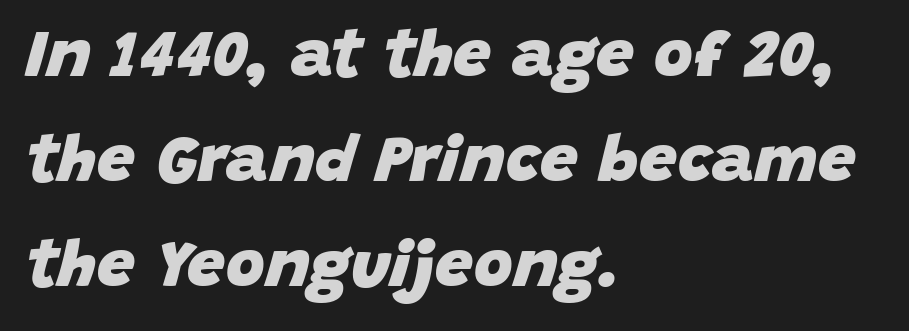
The image shows 67 px heavy type, italic (leaning right); set left-aligned, normal line spacing (1.57x), normal letter spacing, not underlined; low stroke contrast and a large x-height.
